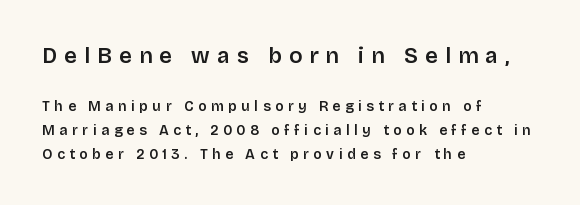
The image shows 22 px text type, upright; set left-aligned, normal line spacing (1.7x), unusually wide letter spacing (+0.32 em), not underlined; the first (top) block is 1.57x larger.
